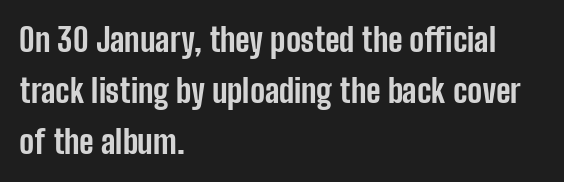
This sample has the flowing, uneven cadence of proportional lettering. Caption: multi-line text, flush left, ragged right. The typesetting leans heavy: a genuine bold. Type style note: lacks serifs. The face used here is rendered with its standard letterfit.
